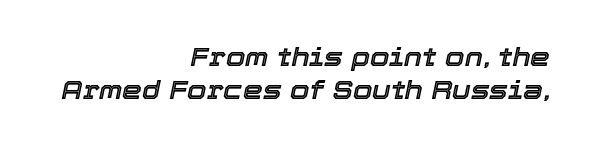
{"italic": "yes", "lean": "right", "slant_degrees": 12, "underline": "no", "align": "right", "line_spacing": "normal", "line_spacing_ratio": 1.34, "letter_spacing": "normal", "letter_spacing_em": 0.0, "glyph_px": 25}
